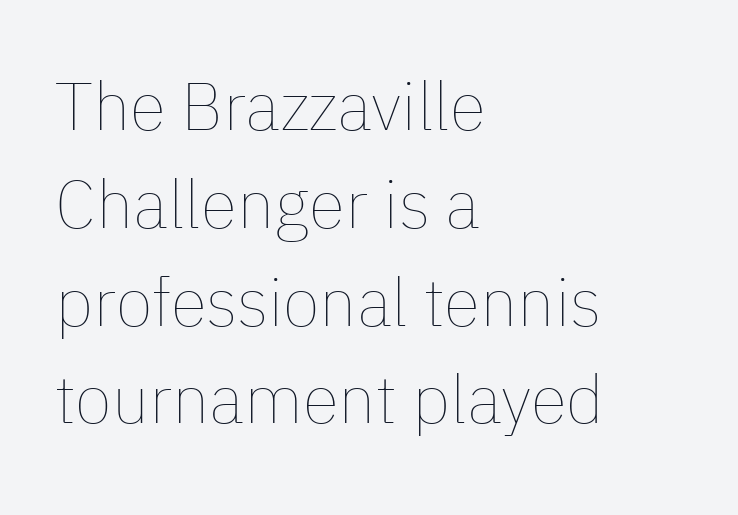
{"italic": "no", "bold": "no", "weight": "thin", "width": "normal", "stroke_contrast": "low", "x_height": "medium", "monospaced": "no", "underline": "no", "align": "left", "line_spacing": "normal", "line_spacing_ratio": 1.46, "letter_spacing": "normal", "letter_spacing_em": 0.0, "glyph_px": 67}
